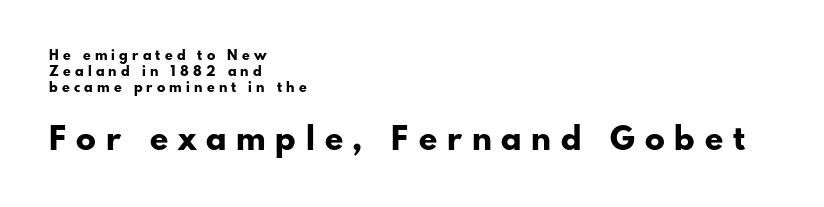
Q: Is the text bold? A: Yes.
Q: Is the text italic (slanted)? A: No, it is upright.
Q: Is the typeface a serif or a sans-serif typeface? A: Sans-serif.
Q: Is the text underlined? A: No.
Q: How is the paragraph aligned? A: Left-aligned.
Q: Is the spacing between letters normal or unusually wide? A: Unusually wide.
Q: Is the spacing between lines tight, normal or loose? A: Tight.
Q: Which block of text is set in a larger size, the first (top) or the second (bottom)? A: The second (bottom) one.
Q: Width (condensed, normal, or wide)? A: Normal.
Q: Stroke contrast? A: Low.
Q: x-height? A: Small.
Q: Monospaced? A: No.
